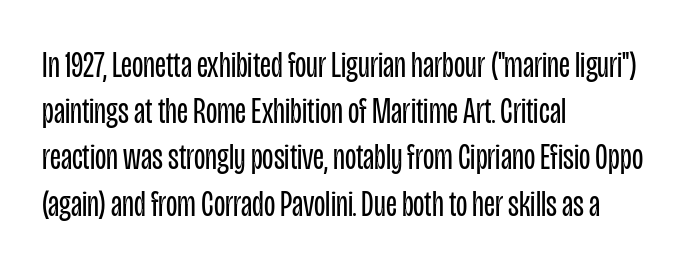
Looks like regular typesetting: each glyph gets only the width it needs. In terms of leading, this rendering sits right in the middle. Check under the words: just untouched page. Notice how the stems are strictly vertical — no italics here. Honestly, the letter spacing is just normal — you wouldn't notice it. The ragged edge is on the right, which tells us the setting is flush left.
